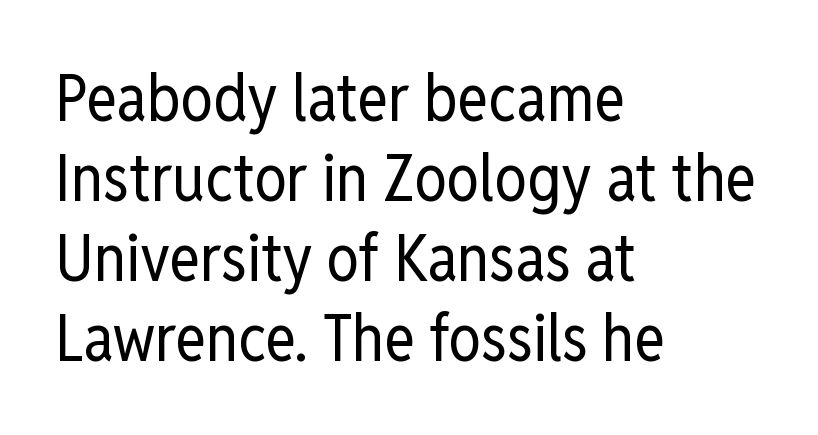
{"serif": "no", "italic": "no", "bold": "no", "weight": "regular", "width": "condensed", "stroke_contrast": "low", "x_height": "medium", "monospaced": "no", "underline": "no", "align": "left", "line_spacing_ratio": 1.23, "letter_spacing": "normal", "letter_spacing_em": 0.0, "glyph_px": 65}
